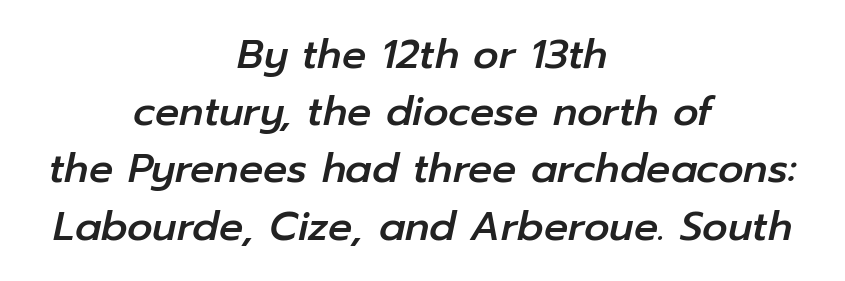
The image shows 40 px text type, italic (leaning right); set centered, normal line spacing (1.43x), normal letter spacing, not underlined; low stroke contrast and a medium x-height.
